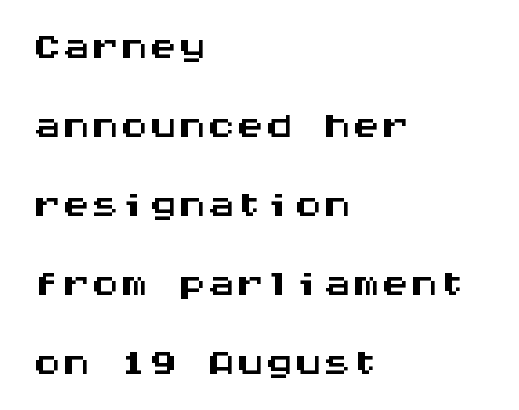
The image shows 58 px wide sans-serif type, upright, monospaced; set left-aligned, normal line spacing (1.36x), normal letter spacing, not underlined; medium stroke contrast and a large x-height.
